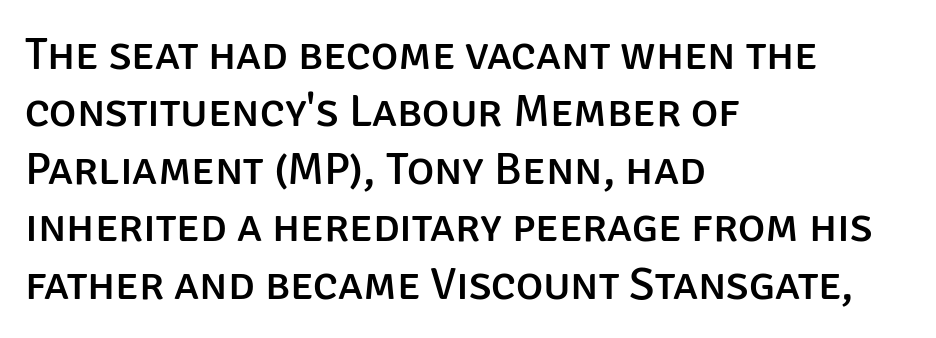
You could call the tracking neutral — neither tight nor loose. The letters carry no serifs — their stems end cleanly without finishing strokes. This sample has the flowing, uneven cadence of proportional lettering. Nobody drew a line under any word here.
